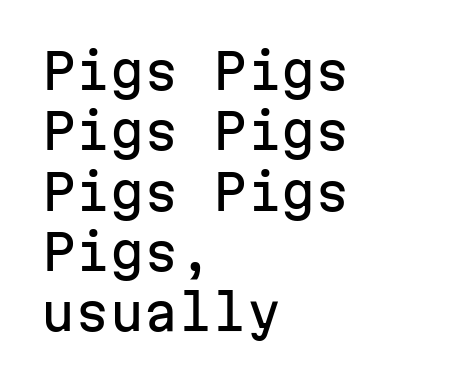
Q: Is the text italic (slanted)? A: No, it is upright.
Q: Is the typeface a serif or a sans-serif typeface? A: Sans-serif.
Q: Is the text underlined? A: No.
Q: How is the paragraph aligned? A: Left-aligned.
Q: Is the spacing between letters normal or unusually wide? A: Normal.
Q: Width (condensed, normal, or wide)? A: Normal.
Q: Stroke contrast? A: Low.
Q: x-height? A: Medium.
Q: Monospaced? A: Yes.
